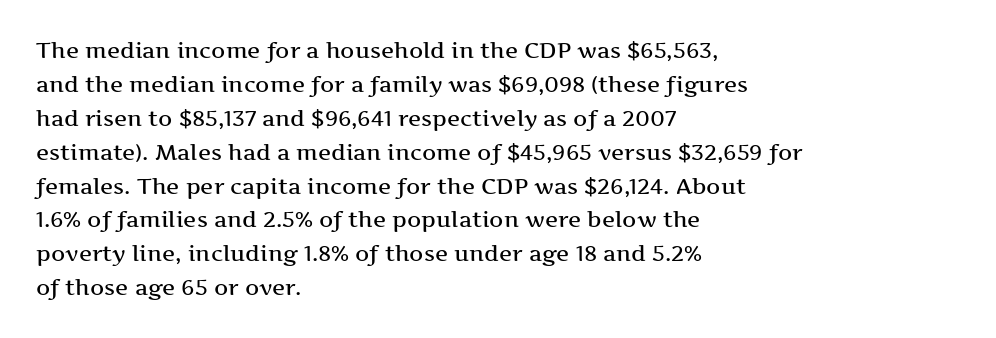
Q: Is the text italic (slanted)? A: No, it is upright.
Q: Is the text underlined? A: No.
Q: How is the paragraph aligned? A: Left-aligned.
Q: Is the spacing between letters normal or unusually wide? A: Normal.
Q: Is the spacing between lines tight, normal or loose? A: Normal.
